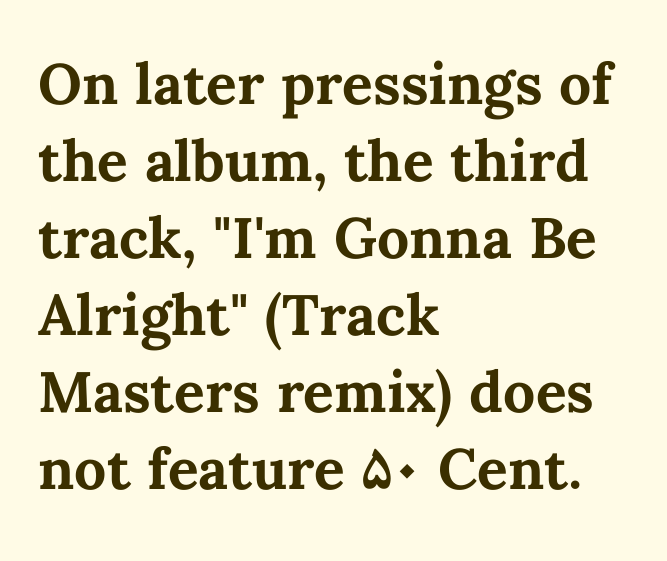
The image shows 57 px bold type, upright; set left-aligned, normal line spacing (1.35x), normal letter spacing, not underlined; medium stroke contrast and a medium x-height.
